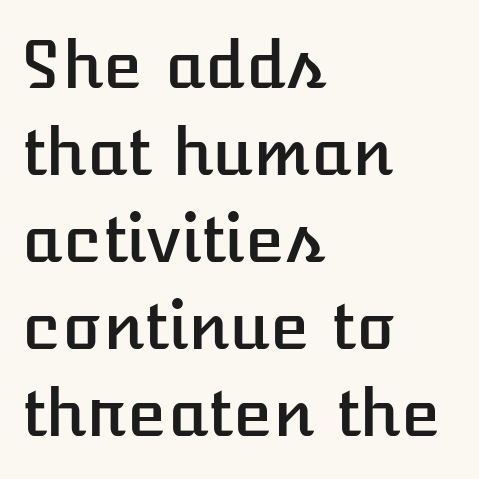
{"italic": "no", "width": "normal", "stroke_contrast": "low", "x_height": "medium", "monospaced": "no", "underline": "no", "align": "left", "line_spacing": "normal", "line_spacing_ratio": 1.34, "letter_spacing": "normal", "letter_spacing_em": 0.0, "glyph_px": 65}
